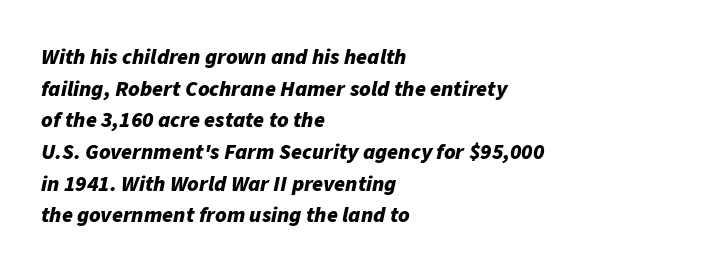
Q: Is the text bold? A: Yes.
Q: Is the text italic (slanted)? A: Yes, it leans right by about 11 degrees.
Q: Is the text underlined? A: No.
Q: How is the paragraph aligned? A: Left-aligned.
Q: Is the spacing between letters normal or unusually wide? A: Normal.
Q: Is the spacing between lines tight, normal or loose? A: Normal.
